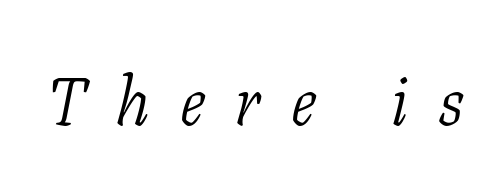
{"serif": "yes", "italic": "yes", "lean": "right", "slant_degrees": 11, "bold": "no", "weight": "light", "width": "condensed", "stroke_contrast": "low", "x_height": "medium", "monospaced": "no", "underline": "no", "letter_spacing": "wide", "letter_spacing_em": 0.45, "glyph_px": 68}
